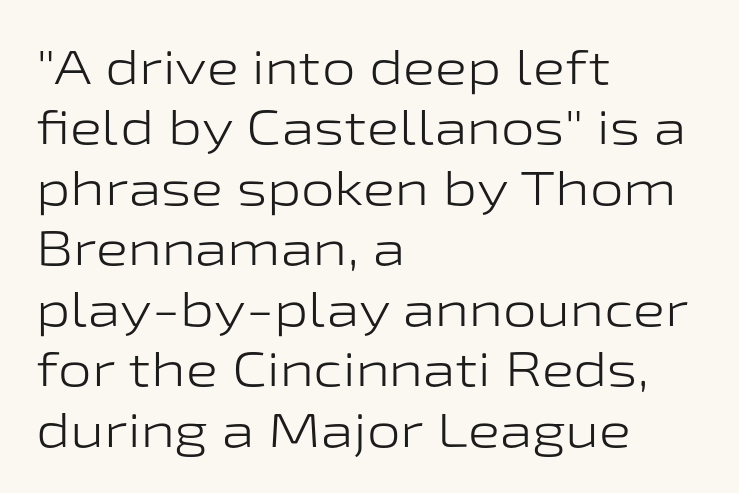
The image shows 48 px light, wide sans-serif type, upright; set left-aligned, normal line spacing (1.26x), normal letter spacing, not underlined; low stroke contrast and a medium x-height.
